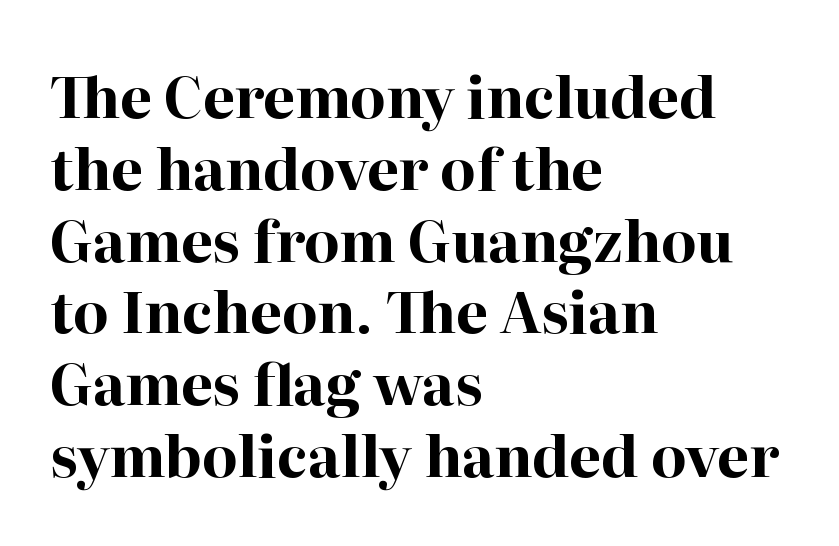
{"serif": "yes", "italic": "no", "bold": "yes", "weight": "bold", "width": "normal", "stroke_contrast": "high", "x_height": "medium", "monospaced": "no", "underline": "no", "align": "left", "line_spacing": "normal", "line_spacing_ratio": 1.26, "letter_spacing": "normal", "letter_spacing_em": 0.0, "glyph_px": 57}
